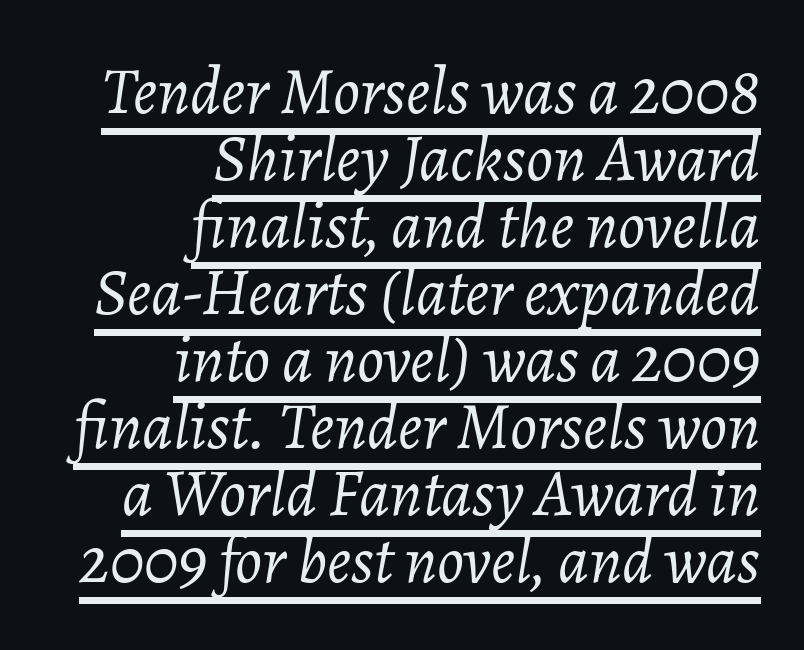
The horizontal fit of the characters is conventional and even. Every row of glyphs terminates at an identical x-position on the right. Italic: yes, the glyphs are oblique. Vertically, the passage feels compressed, each row crowding the next.
